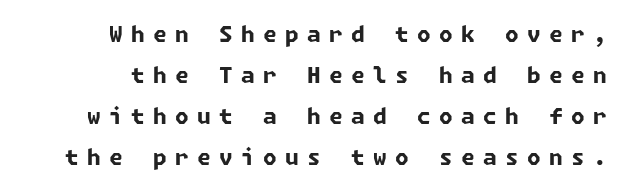
The image shows 22 px bold type; set line spacing 1.87x, unusually wide letter spacing (+0.38 em), not underlined.
